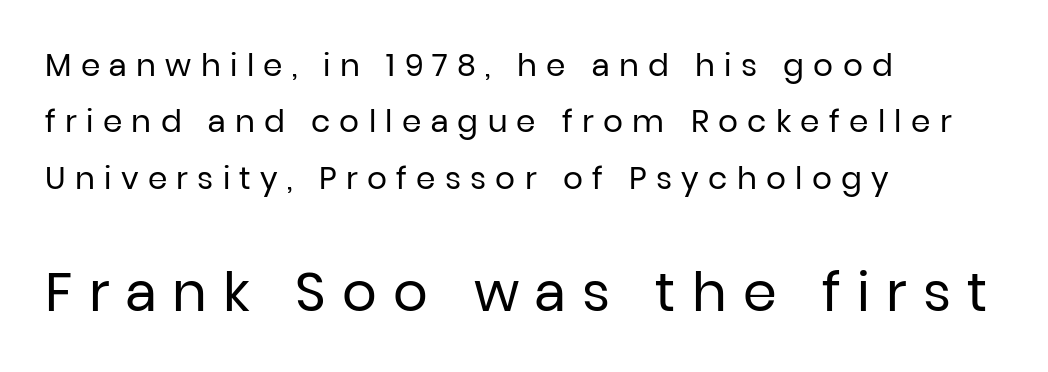
Q: Is the text bold? A: No.
Q: Is the text italic (slanted)? A: No, it is upright.
Q: Is the typeface a serif or a sans-serif typeface? A: Sans-serif.
Q: Is the text underlined? A: No.
Q: How is the paragraph aligned? A: Left-aligned.
Q: Is the spacing between letters normal or unusually wide? A: Unusually wide.
Q: Which block of text is set in a larger size, the first (top) or the second (bottom)? A: The second (bottom) one.
Q: Width (condensed, normal, or wide)? A: Normal.
Q: Stroke contrast? A: Low.
Q: x-height? A: Medium.
Q: Monospaced? A: No.
